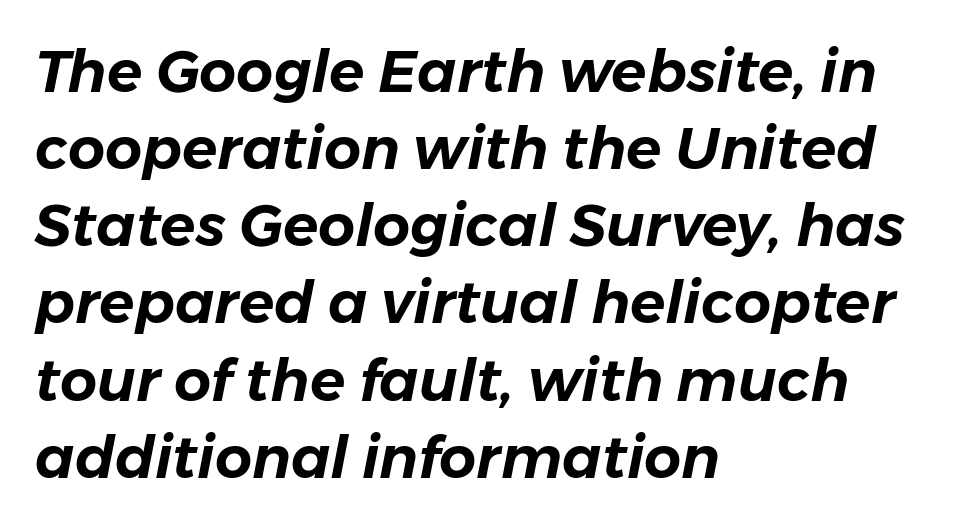
If you measured baseline to baseline, you'd find a middling distance. The rendering uses natural spacing where letterforms have individual widths. Typeset ragged right — the left edge is the straight one. Tracking here is standard; glyphs follow each other at the usual distance. Posture: slanted. Plain, unruled lines of type.
